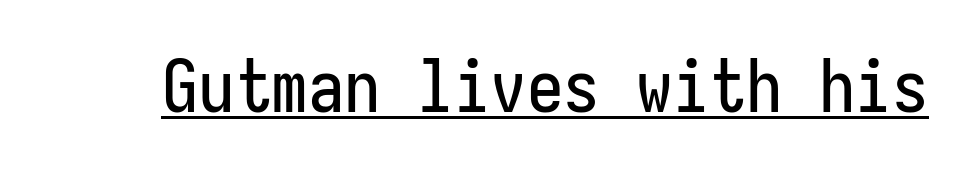
The image shows 73 px condensed sans-serif type, upright; set normal letter spacing, underlined; low stroke contrast and a medium x-height.
